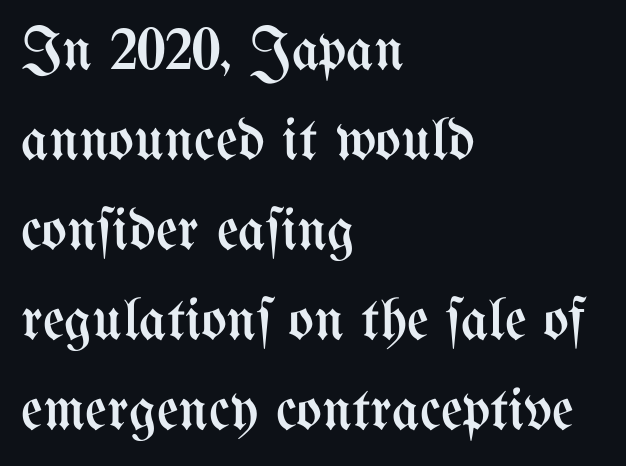
Leftover space on each line is placed entirely after the last word. The rows are spaced the way most documents space them. The foot of each line stays bare and open. Is this a heavy cut? Hardly; it is regular or lighter. Posture: upright roman. Note the varied advance widths — an 'i' is clearly narrower than an 'm'.
